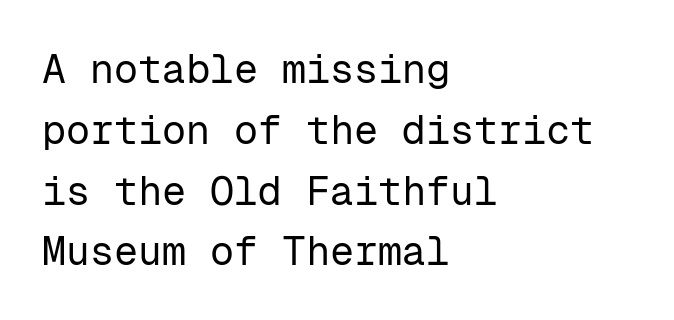
The image shows 40 px regular-weight sans-serif type, upright, monospaced; set left-aligned, normal line spacing (1.52x), normal letter spacing, not underlined; low stroke contrast and a medium x-height.
